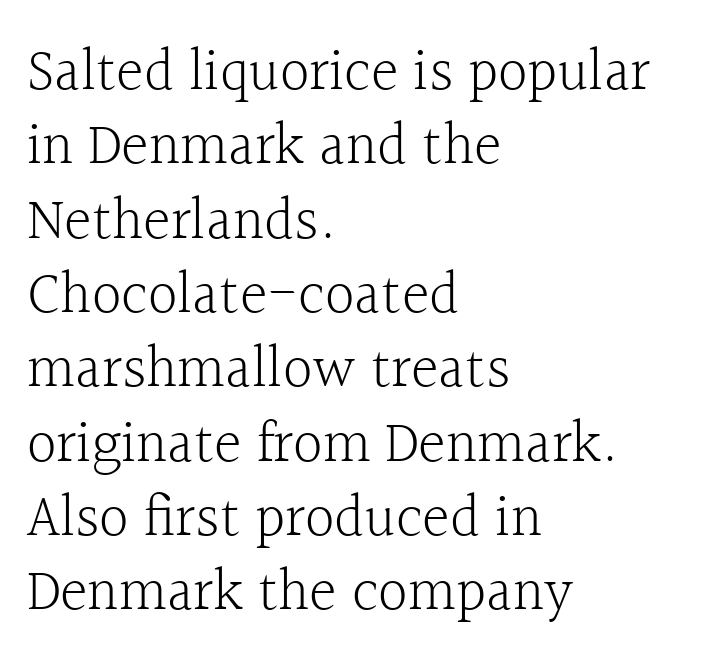
Q: Is the text bold? A: No.
Q: Is the text italic (slanted)? A: No, it is upright.
Q: Is the typeface a serif or a sans-serif typeface? A: Serif.
Q: Is the text underlined? A: No.
Q: How is the paragraph aligned? A: Left-aligned.
Q: Is the spacing between letters normal or unusually wide? A: Normal.
Q: Is the spacing between lines tight, normal or loose? A: Normal.
Q: Width (condensed, normal, or wide)? A: Normal.
Q: x-height? A: Medium.
Q: Monospaced? A: No.
